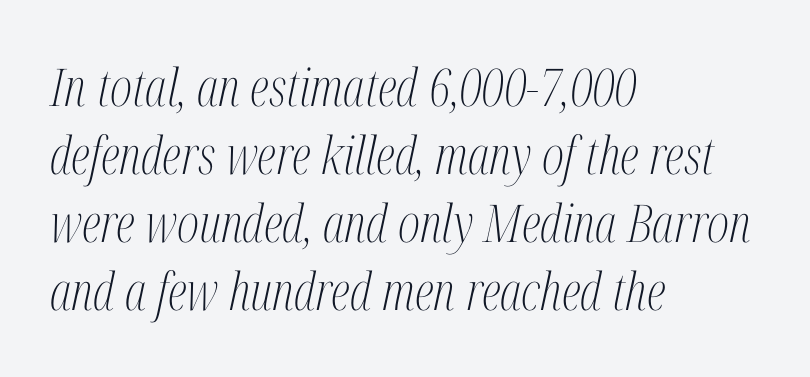
{"serif": "yes", "italic": "yes", "lean": "right", "slant_degrees": 12, "bold": "no", "weight": "light", "width": "condensed", "stroke_contrast": "medium", "x_height": "medium", "monospaced": "no", "underline": "no", "align": "left", "line_spacing": "normal", "line_spacing_ratio": 1.31, "letter_spacing": "normal", "letter_spacing_em": 0.0, "glyph_px": 52}
